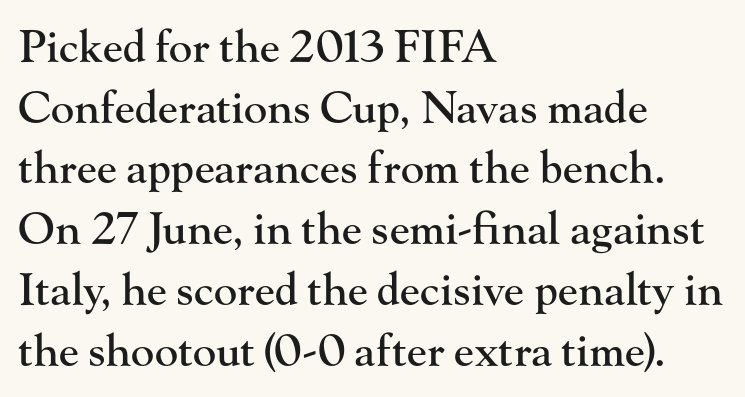
Q: Is the text italic (slanted)? A: No, it is upright.
Q: Is the typeface a serif or a sans-serif typeface? A: Serif.
Q: Is the text underlined? A: No.
Q: How is the paragraph aligned? A: Left-aligned.
Q: Is the spacing between letters normal or unusually wide? A: Normal.
Q: Is the spacing between lines tight, normal or loose? A: Normal.
Q: Width (condensed, normal, or wide)? A: Normal.
Q: Stroke contrast? A: High.
Q: x-height? A: Small.
Q: Monospaced? A: No.
